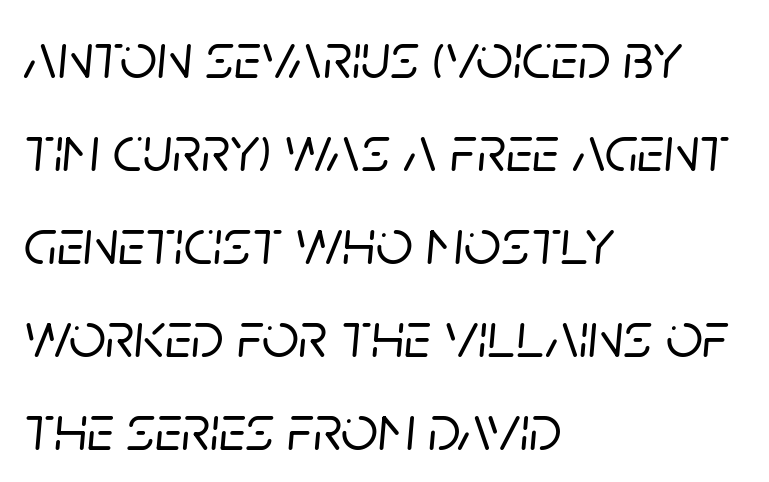
{"italic": "yes", "lean": "right", "slant_degrees": 5, "width": "normal", "stroke_contrast": "low", "x_height": "large", "monospaced": "no", "underline": "no", "align": "left", "line_spacing": "normal", "line_spacing_ratio": 1.43, "letter_spacing": "normal", "letter_spacing_em": 0.0, "glyph_px": 65}
